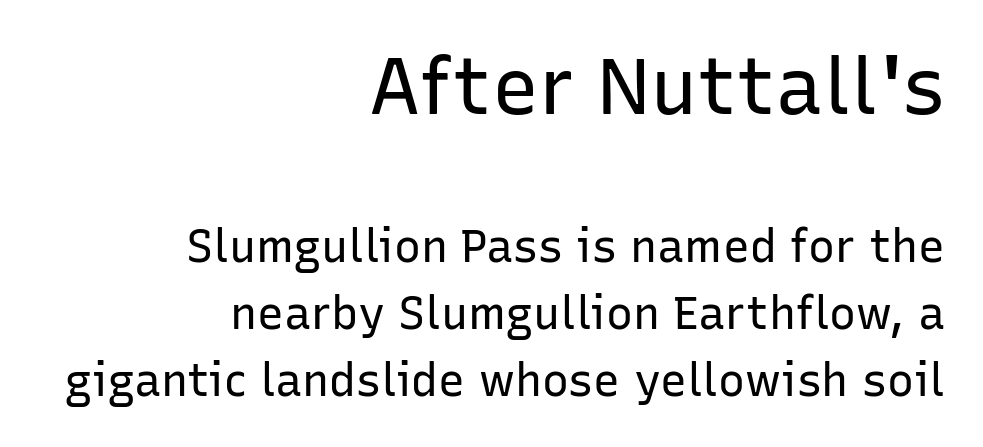
Two sizes are in play, and the larger belongs to the first block. Here the designer chose a conventional face with non-uniform glyph widths. The line texture is even and compact thanks to regular tracking. This sample uses a sans-serif face.
